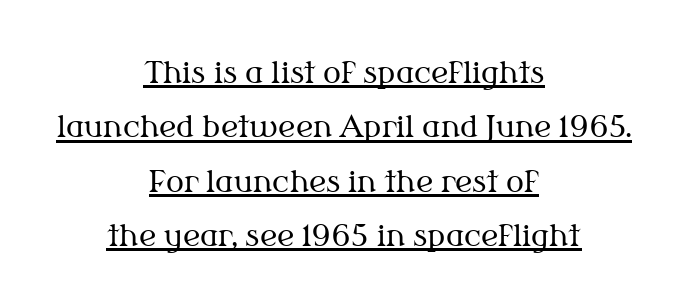
Q: Is the text bold? A: No.
Q: Is the text italic (slanted)? A: No, it is upright.
Q: Is the typeface a serif or a sans-serif typeface? A: Serif.
Q: Is the text underlined? A: Yes.
Q: How is the paragraph aligned? A: Centered.
Q: Is the spacing between letters normal or unusually wide? A: Normal.
Q: Width (condensed, normal, or wide)? A: Normal.
Q: Stroke contrast? A: Medium.
Q: x-height? A: Medium.
Q: Monospaced? A: No.
